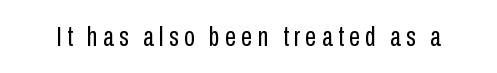
Q: Is the text bold? A: No.
Q: Is the text italic (slanted)? A: No, it is upright.
Q: Is the typeface a serif or a sans-serif typeface? A: Sans-serif.
Q: Is the text underlined? A: No.
Q: Width (condensed, normal, or wide)? A: Condensed.
Q: Stroke contrast? A: Low.
Q: x-height? A: Medium.
Q: Monospaced? A: No.
